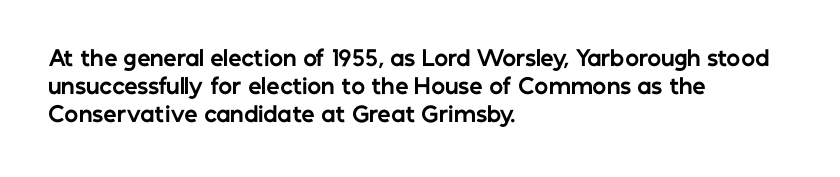
Anything drawn beneath the words? Only blank space. Evenly set lines give the paragraph a standard silhouette. In CSS terms this would be text-align: left. The font's upright variant was chosen for this text. Strokes here are thick enough to call this a true bold.
